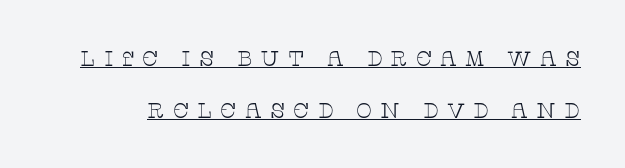
Q: Is the text bold? A: No.
Q: Is the text italic (slanted)? A: No, it is upright.
Q: Is the text underlined? A: Yes.
Q: Is the spacing between letters normal or unusually wide? A: Unusually wide.
Q: Is the spacing between lines tight, normal or loose? A: Loose.
